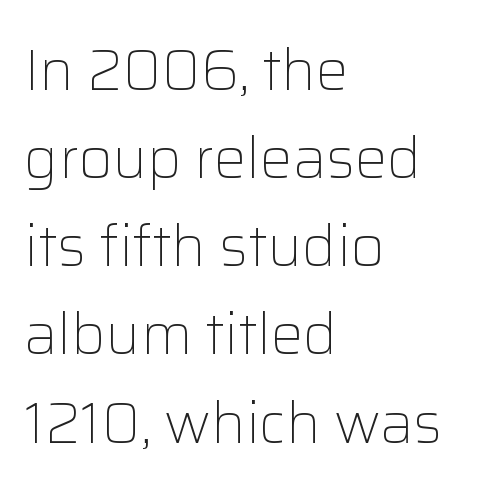
{"serif": "no", "italic": "no", "bold": "no", "weight": "light", "width": "normal", "stroke_contrast": "low", "x_height": "medium", "monospaced": "no", "underline": "no", "align": "left", "line_spacing": "normal", "line_spacing_ratio": 1.52, "letter_spacing": "normal", "letter_spacing_em": 0.0, "glyph_px": 58}
